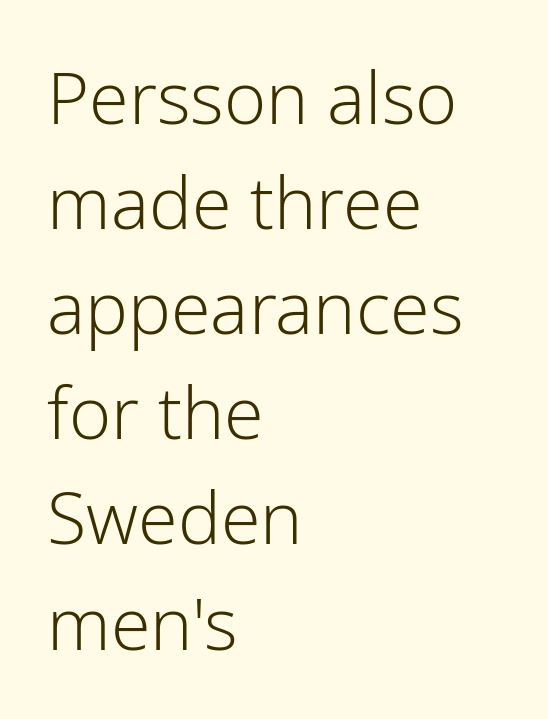
{"serif": "no", "italic": "no", "bold": "no", "weight": "light", "width": "normal", "stroke_contrast": "low", "x_height": "medium", "monospaced": "no", "underline": "no", "align": "left", "line_spacing": "normal", "line_spacing_ratio": 1.46, "letter_spacing": "normal", "letter_spacing_em": 0.0, "glyph_px": 72}
